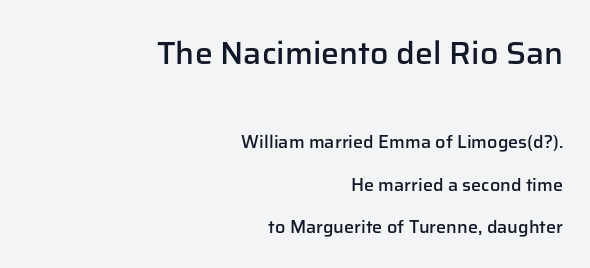
No italicization has been applied; the sample stays upright. No extra tracking has been applied to these lines. Notice the wide empty band between every row — that's loose leading. The glyphs in this specimen are sans serif. The first block has been scaled up relative to the second.
